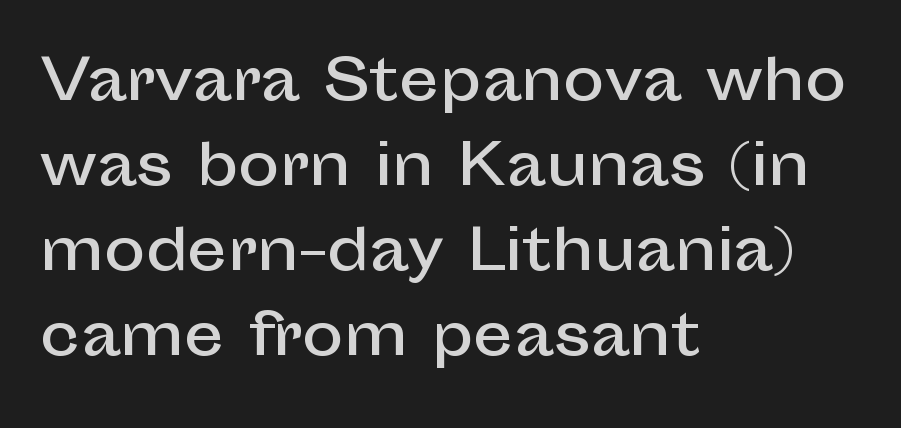
{"serif": "no", "italic": "no", "width": "normal", "stroke_contrast": "low", "x_height": "medium", "monospaced": "no", "underline": "no", "align": "left", "line_spacing": "normal", "line_spacing_ratio": 1.52, "letter_spacing": "normal", "letter_spacing_em": 0.0, "glyph_px": 56}
